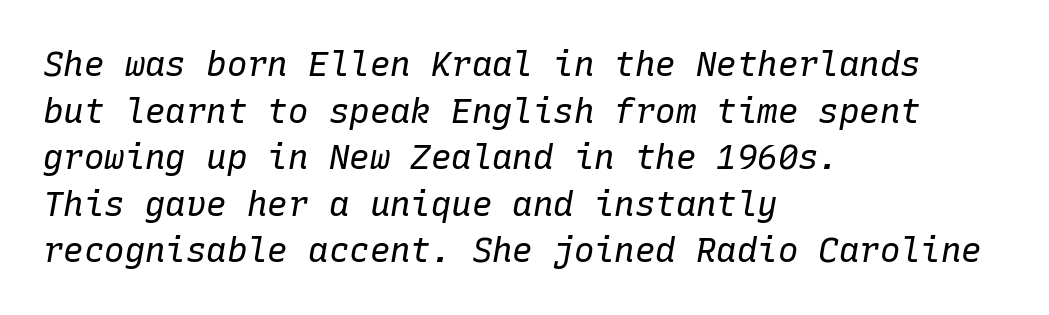
{"italic": "yes", "lean": "right", "slant_degrees": 10, "bold": "no", "weight": "regular", "width": "normal", "stroke_contrast": "low", "x_height": "medium", "monospaced": "yes", "underline": "no", "align": "left", "line_spacing": "normal", "line_spacing_ratio": 1.37, "letter_spacing": "normal", "letter_spacing_em": 0.0, "glyph_px": 34}
